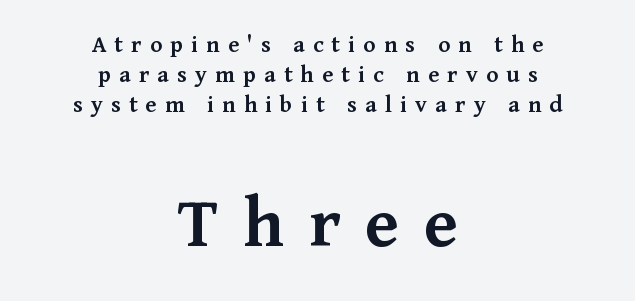
The image shows 76 px semibold serif type, upright; set centered, line spacing 1.21x, unusually wide letter spacing (+0.33 em), not underlined; the second (bottom) block is 3.04x larger; medium stroke contrast and a medium x-height.
